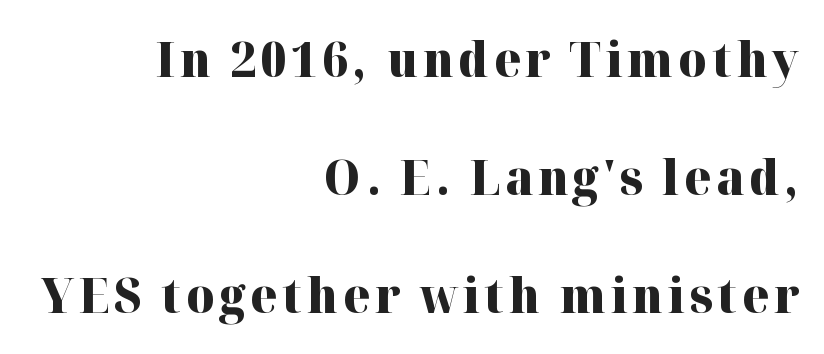
The image shows 48 px heavy serif type, upright; set right-aligned, loose line spacing (2.46x), not underlined; high stroke contrast and a medium x-height.
